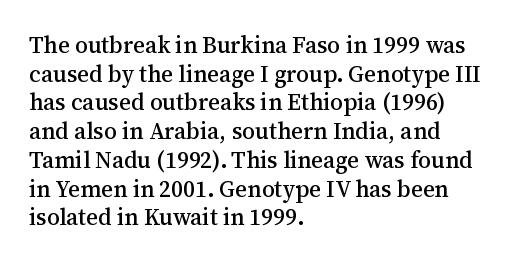
The image shows 23 px text type, upright; set left-aligned, normal line spacing (1.25x), normal letter spacing, not underlined.
